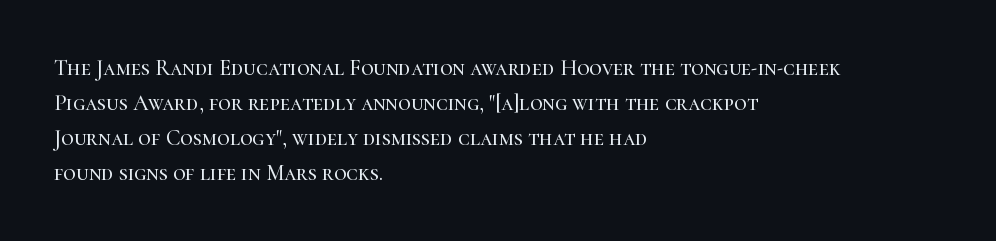
The vertical gap from one line to the next is medium. In terms of posture, this sample is upright. The ragged edge is on the right, which tells us the setting is flush left. Look at the tracking — it's just the regular setting, nothing added. Only glyphs here, with clear space below each row.
